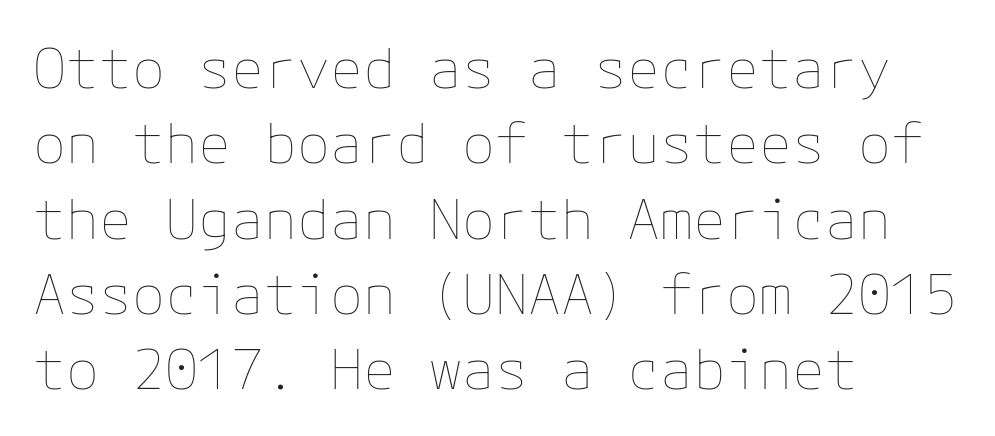
The designer left line spacing at the default. The letterforms sit at book weight or below. A clean baseline with only descenders dipping below it. A student would call this left alignment; a typographer would say flush left, rag right. Tall strokes in this sample are plumb rather than angled.
